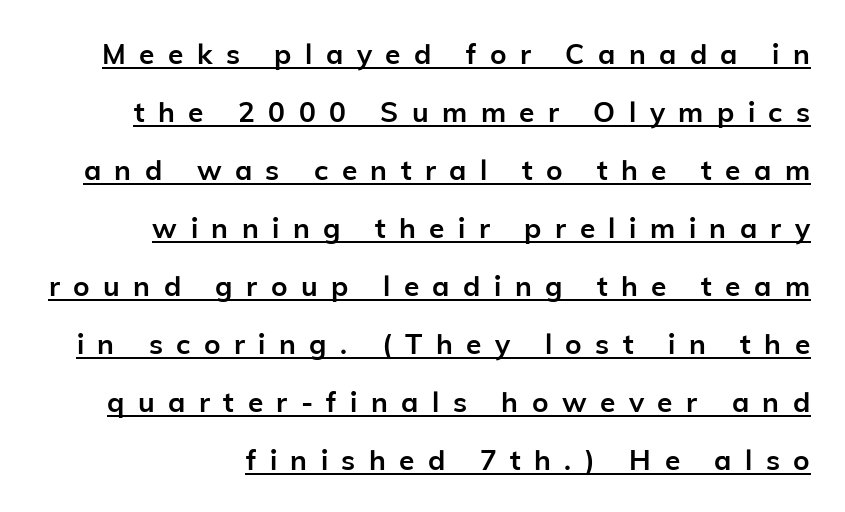
The image shows 28 px semibold sans-serif type, upright; set right-aligned, loose line spacing (2.07x), unusually wide letter spacing (+0.48 em), underlined; low stroke contrast and a medium x-height.
